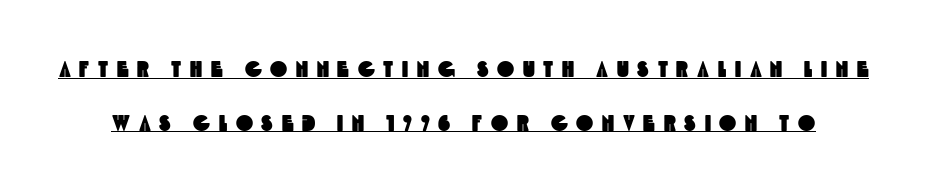
You can see a thin bar hugging the bottom of the glyphs. The horizontal fit of the characters is loose and conspicuously gappy. In terms of leading, this rendering errs on the spacious side.
